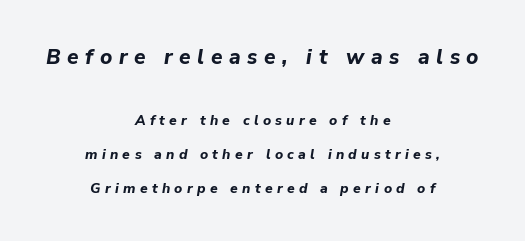
{"italic": "yes", "lean": "right", "slant_degrees": 9, "bold": "yes", "underline": "no", "align": "center", "line_spacing": "loose", "line_spacing_ratio": 2.44, "letter_spacing": "wide", "letter_spacing_em": 0.31, "larger_block": "first", "size_ratio": 1.5, "glyph_px": 21}
